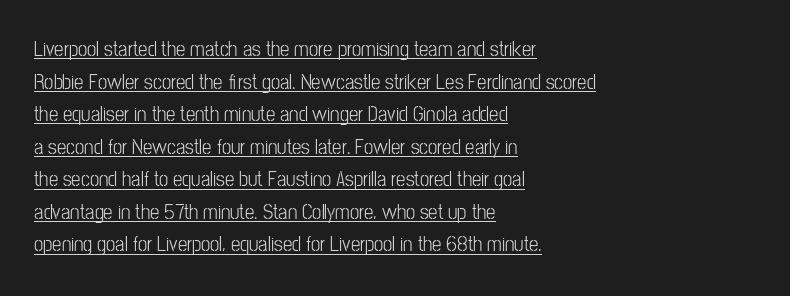
The image shows 21 px text type, upright; set left-aligned, normal line spacing (1.55x), normal letter spacing, underlined.
